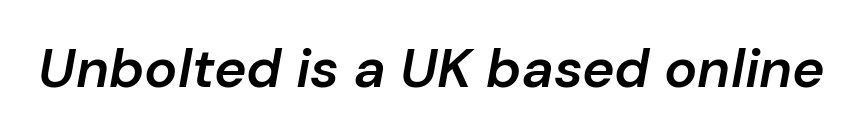
Observe the lean: these are italic letterforms. Proportional: the letters do not fall into vertical columns. Nobody drew a line under any word here. The face used here is a semibold: visibly heavier than regular, lighter than bold. Between one letter and the next there's only the usual sliver of space.
